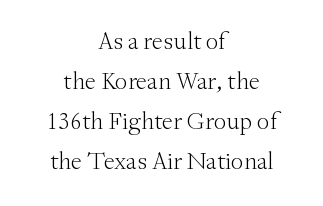
This rendering leaves character spacing at its baseline value. This is the regular roman posture of the typeface. Successive baselines arrive at the customary interval. The paragraph shown floats in the horizontal middle. Compared with a typical body face, this is equally light or lighter still.
